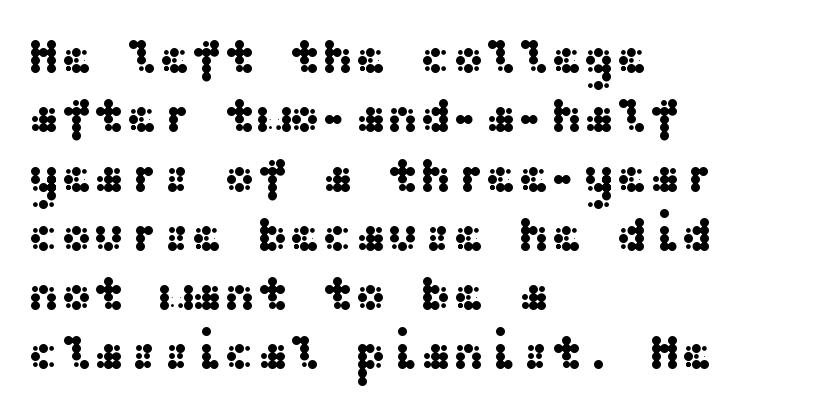
The image shows 49 px wide sans-serif type, upright; set left-aligned, line spacing 1.21x, normal letter spacing, not underlined; medium stroke contrast and a medium x-height.
